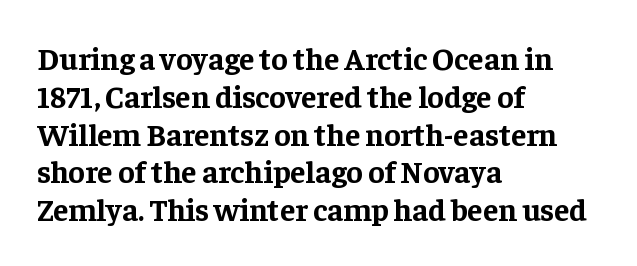
It's the straight-up-and-down kind of type. The zone under the glyphs is completely vacant. Does the weight exceed regular? Yes, all the way to bold. Note the varied advance widths — an 'i' is clearly narrower than an 'm'. This rendering employs a face with finishing strokes, i.e., a serif. Default kerning and tracking; the words read as compact shapes.
